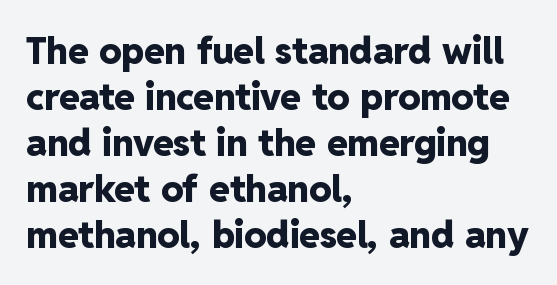
{"serif": "no", "italic": "no", "bold": "yes", "weight": "heavy", "width": "normal", "stroke_contrast": "low", "x_height": "medium", "monospaced": "no", "underline": "no", "align": "left", "line_spacing_ratio": 1.24, "letter_spacing": "normal", "letter_spacing_em": 0.0, "glyph_px": 37}
